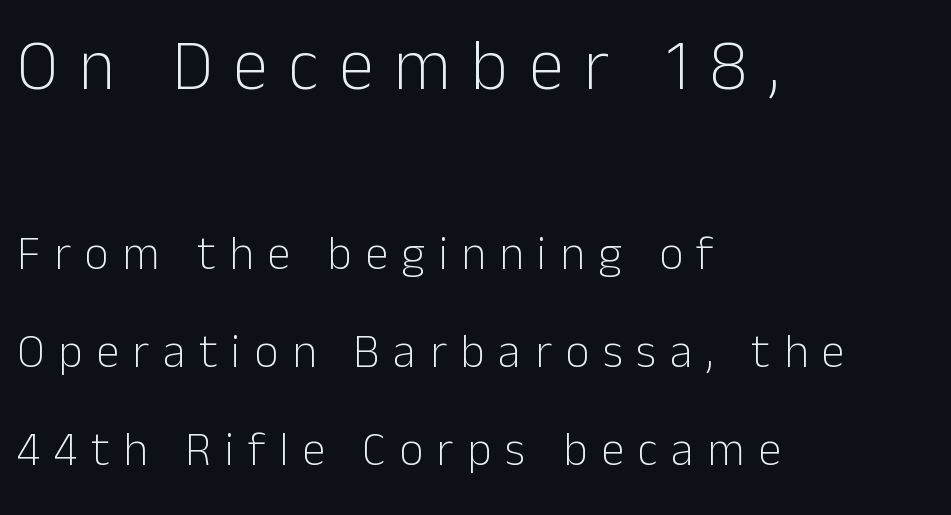
The image shows 71 px light sans-serif type, upright; set left-aligned, loose line spacing (2.08x), unusually wide letter spacing (+0.29 em), not underlined; the first (top) block is 1.51x larger; low stroke contrast and a medium x-height.
